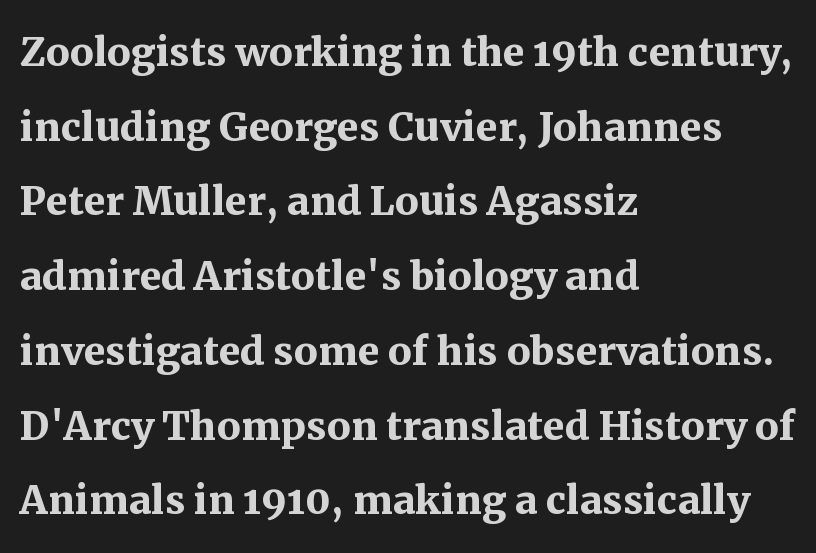
The image shows 53 px semibold serif type, upright; set left-aligned, normal line spacing (1.41x), normal letter spacing, not underlined; medium stroke contrast and a medium x-height.
